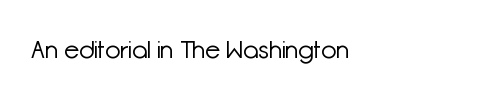
The rendering keeps characters at their native spacing. The font sits on the lighter half of the weight spectrum, regular included. Quick note: underline off. Is there any slant? The stems are plumb.
